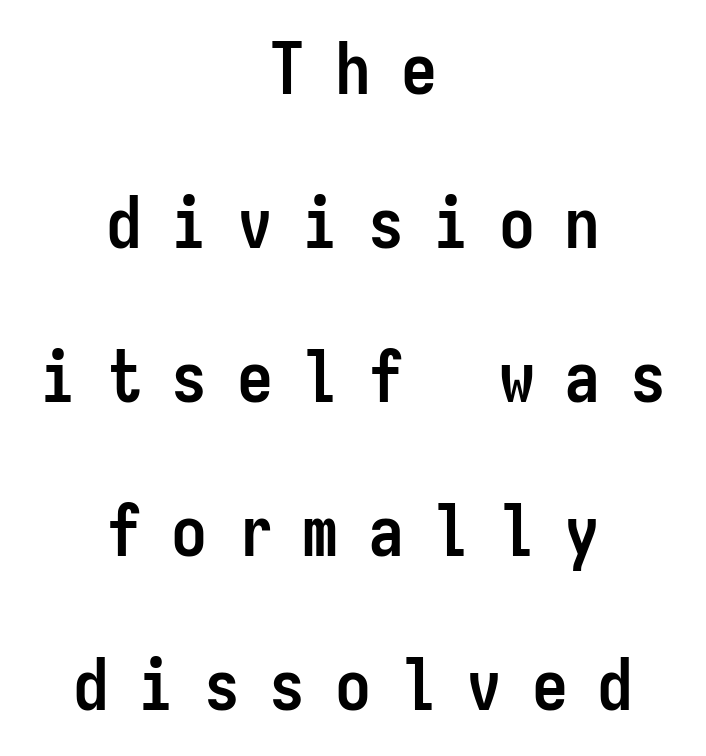
{"serif": "no", "italic": "no", "bold": "yes", "weight": "semibold", "width": "condensed", "stroke_contrast": "low", "x_height": "medium", "monospaced": "yes", "underline": "no", "align": "center", "line_spacing": "loose", "line_spacing_ratio": 2.14, "letter_spacing": "wide", "letter_spacing_em": 0.41, "glyph_px": 72}
